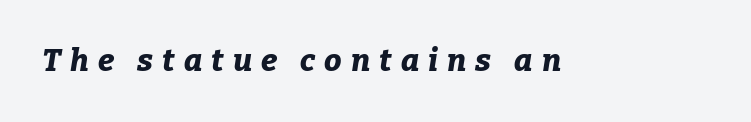
{"italic": "yes", "lean": "right", "slant_degrees": 9, "bold": "yes", "weight": "bold", "width": "normal", "stroke_contrast": "low", "x_height": "medium", "monospaced": "no", "underline": "no", "letter_spacing": "wide", "letter_spacing_em": 0.29, "glyph_px": 31}
